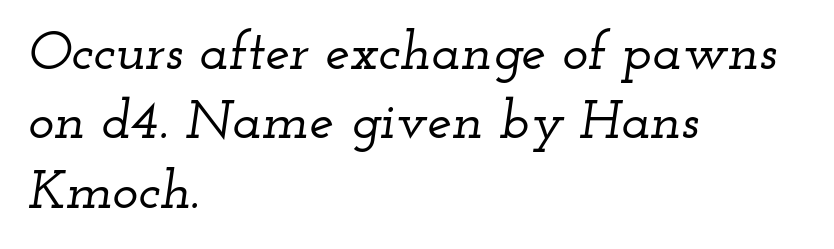
The image shows 55 px wide serif type, italic (leaning right); set left-aligned, normal line spacing (1.26x), normal letter spacing, not underlined; low stroke contrast and a small x-height.
